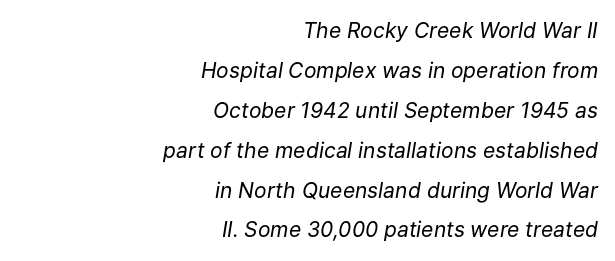
The image shows 21 px text type, italic (leaning right); set right-aligned, loose line spacing (1.9x), normal letter spacing, not underlined.
